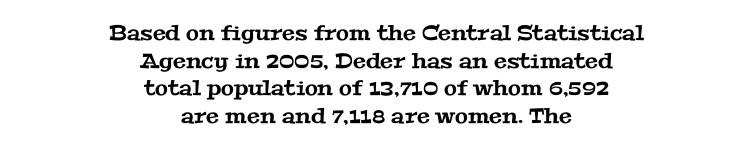
{"underline": "no", "align": "center", "line_spacing": "normal", "line_spacing_ratio": 1.31, "letter_spacing": "normal", "letter_spacing_em": 0.0, "glyph_px": 21}
